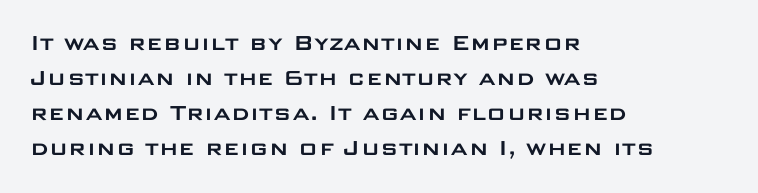
Q: Is the text italic (slanted)? A: No, it is upright.
Q: Is the text underlined? A: No.
Q: How is the paragraph aligned? A: Left-aligned.
Q: Is the spacing between letters normal or unusually wide? A: Normal.
Q: Is the spacing between lines tight, normal or loose? A: Normal.
